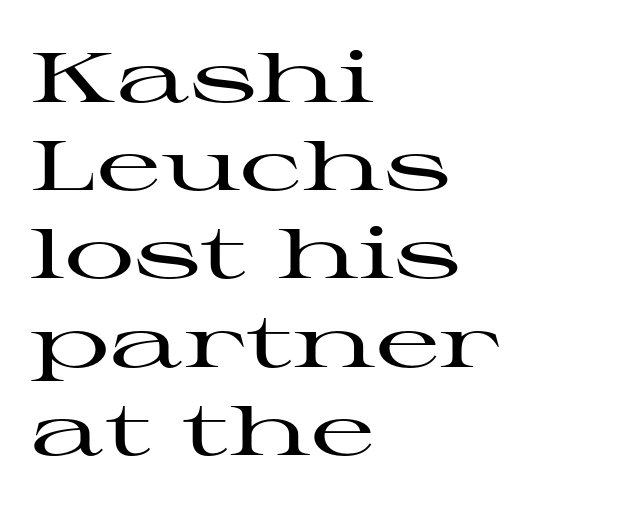
The face used here is rendered with its standard letterfit. This is the regular roman posture of the typeface. Casual observation: everything's shoved over to the left. Small tapered or slab feet sit at the stroke ends, so this counts as serif. Note the varied advance widths — an 'i' is clearly narrower than an 'm'.
